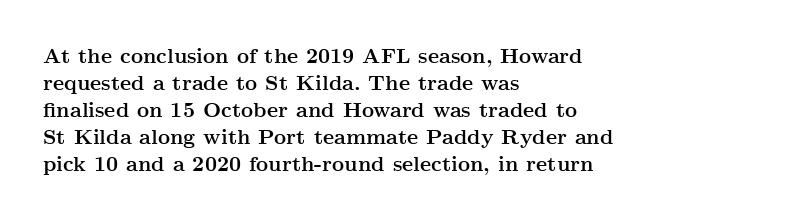
{"italic": "no", "bold": "yes", "underline": "no", "align": "left", "line_spacing": "normal", "line_spacing_ratio": 1.28, "letter_spacing": "normal", "letter_spacing_em": 0.0, "glyph_px": 21}
